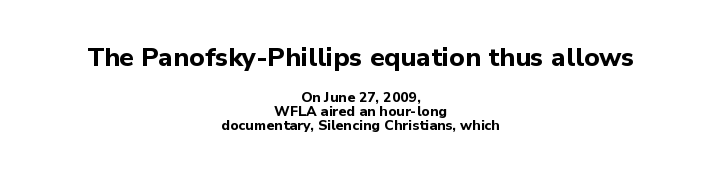
Q: Is the text bold? A: Yes.
Q: Is the text italic (slanted)? A: No, it is upright.
Q: Is the text underlined? A: No.
Q: How is the paragraph aligned? A: Centered.
Q: Is the spacing between letters normal or unusually wide? A: Normal.
Q: Is the spacing between lines tight, normal or loose? A: Tight.
Q: Which block of text is set in a larger size, the first (top) or the second (bottom)? A: The first (top) one.
